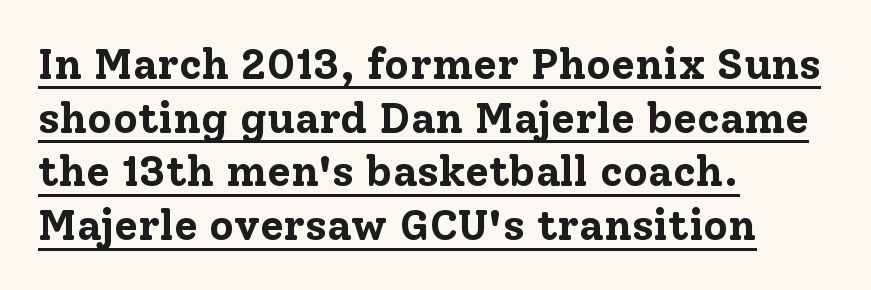
The text was rendered using a seriffed face with decorative stroke endings. Line beginnings align vertically; line endings do not. Honestly, the row spacing looks completely unremarkable. Does a line run under the words? Yes, clearly. This sample has the flowing, uneven cadence of proportional lettering.
